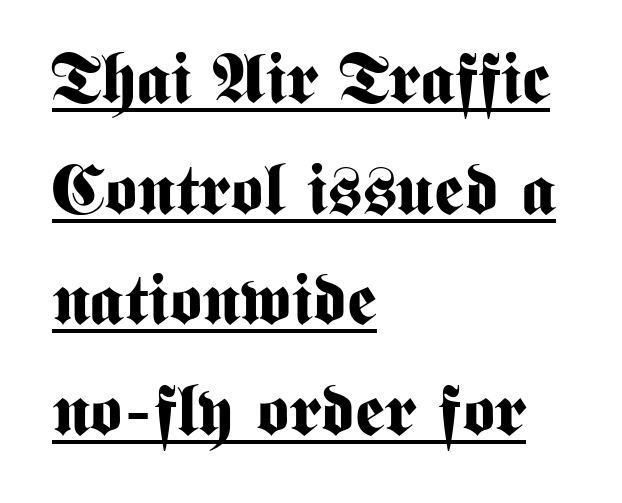
I'd call this a sans setting — the letters go barefoot. Note the varied advance widths — an 'i' is clearly narrower than an 'm'. A continuous stroke trails under the words, as in a hyperlink. The rag falls on the right side of this text block. Upright lettering throughout.
